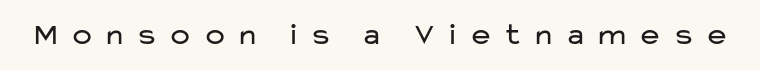
The image shows 31 px regular-weight, wide sans-serif type, upright; set unusually wide letter spacing (+0.29 em), not underlined; low stroke contrast and a medium x-height.
